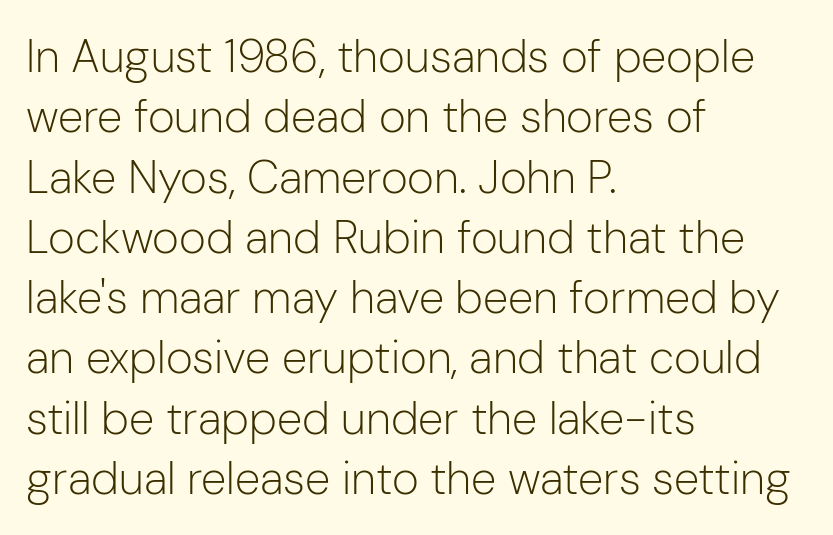
{"serif": "no", "italic": "no", "bold": "no", "weight": "light", "width": "normal", "stroke_contrast": "low", "x_height": "medium", "monospaced": "no", "underline": "no", "align": "left", "line_spacing": "normal", "line_spacing_ratio": 1.31, "letter_spacing": "normal", "letter_spacing_em": 0.0, "glyph_px": 46}
